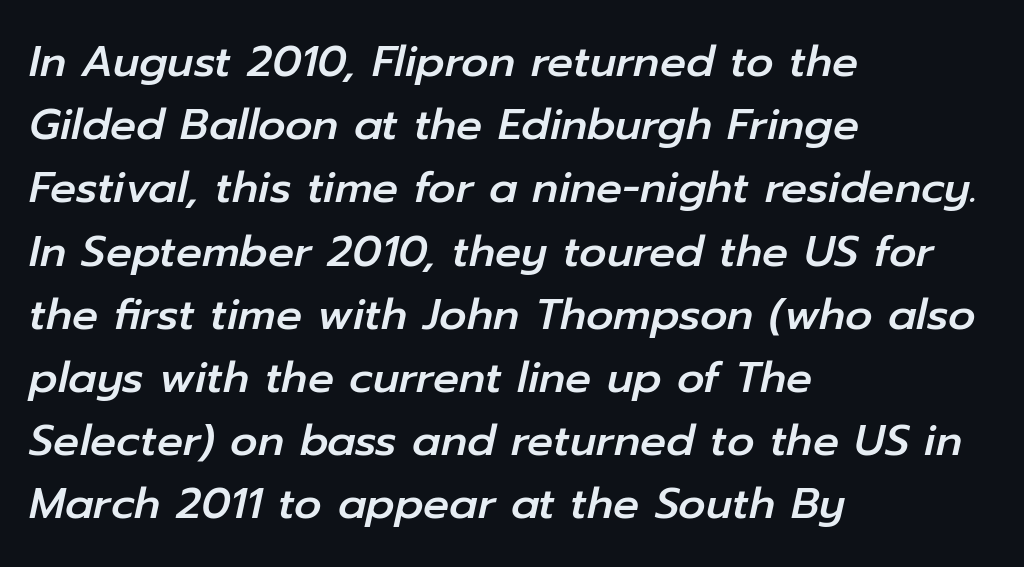
The image shows 43 px text type, italic (leaning right); set left-aligned, normal line spacing (1.47x), normal letter spacing, not underlined; low stroke contrast and a medium x-height.
